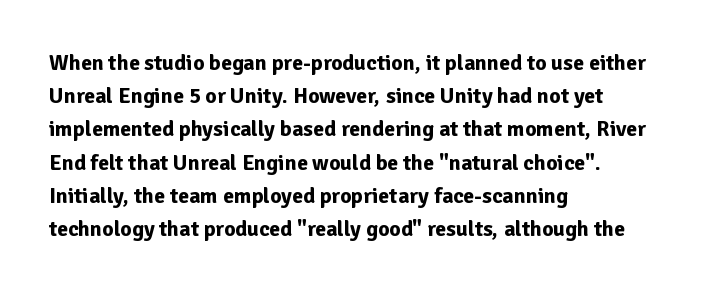
{"italic": "no", "bold": "yes", "underline": "no", "align": "left", "line_spacing": "normal", "line_spacing_ratio": 1.51, "letter_spacing": "normal", "letter_spacing_em": 0.0, "glyph_px": 22}
